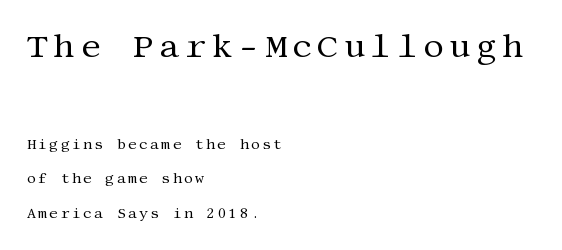
Q: Is the text bold? A: No.
Q: Is the text italic (slanted)? A: No, it is upright.
Q: Is the typeface a serif or a sans-serif typeface? A: Serif.
Q: Is the text underlined? A: No.
Q: How is the paragraph aligned? A: Left-aligned.
Q: Is the spacing between lines tight, normal or loose? A: Loose.
Q: Which block of text is set in a larger size, the first (top) or the second (bottom)? A: The first (top) one.
Q: Width (condensed, normal, or wide)? A: Normal.
Q: Stroke contrast? A: Medium.
Q: x-height? A: Large.
